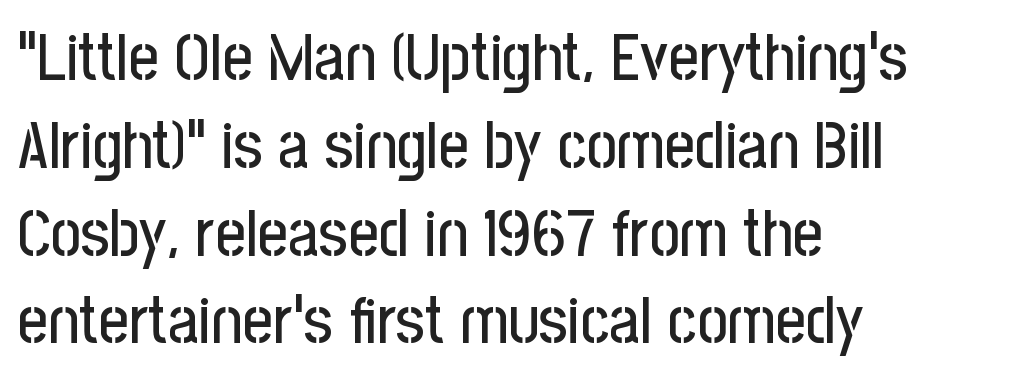
The image shows 66 px condensed sans-serif type, upright; set left-aligned, normal line spacing (1.33x), normal letter spacing, not underlined; low stroke contrast and a medium x-height.
